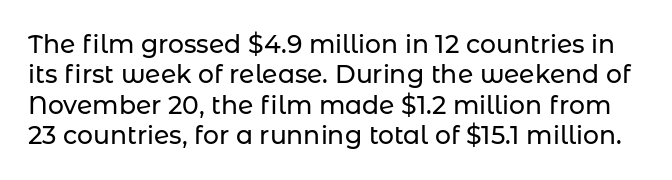
The image shows 25 px text type, upright; set line spacing 1.22x, normal letter spacing, not underlined.
